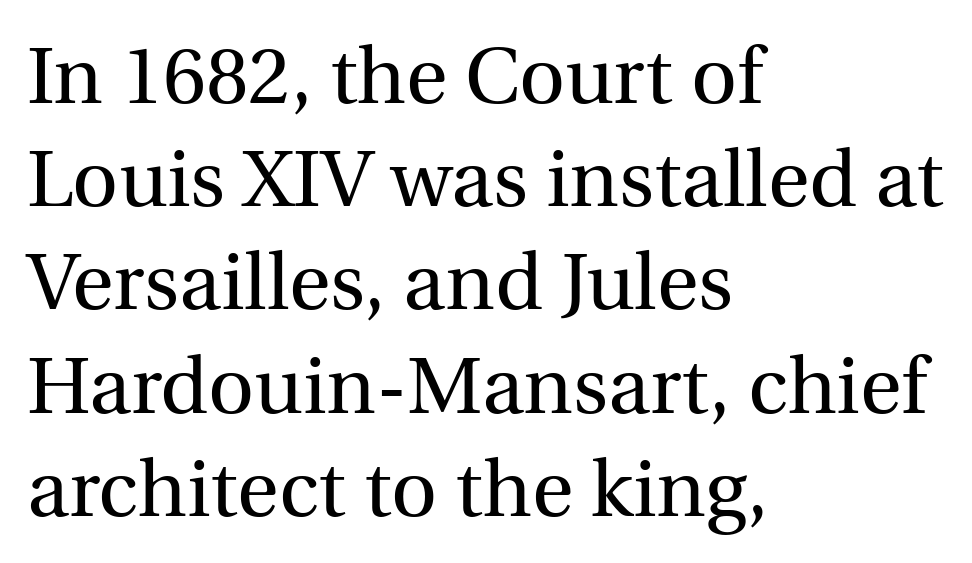
The image shows 80 px regular-weight serif type, upright; set left-aligned, normal line spacing (1.29x), normal letter spacing, not underlined; a medium x-height.
